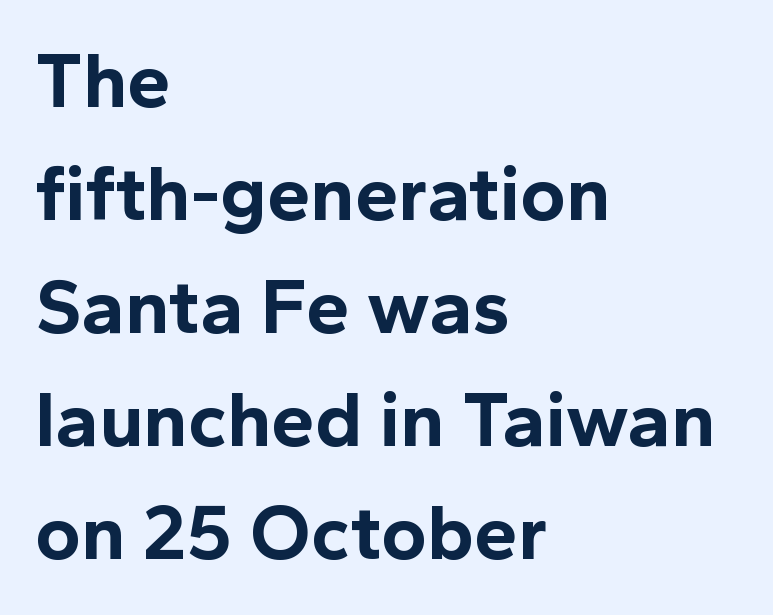
Students, this is bold: see how much ink each stroke carries. The face used here is rendered with its standard letterfit. The type family on display is of the sans-serif kind. Horizontal bands of white between lines are of average thickness.
